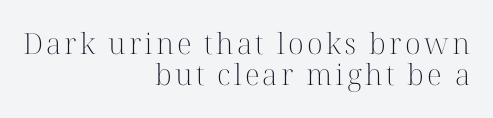
Q: Is the text bold? A: No.
Q: Is the text italic (slanted)? A: No, it is upright.
Q: Is the typeface a serif or a sans-serif typeface? A: Serif.
Q: Is the text underlined? A: No.
Q: How is the paragraph aligned? A: Right-aligned.
Q: Is the spacing between lines tight, normal or loose? A: Tight.
Q: Width (condensed, normal, or wide)? A: Normal.
Q: Stroke contrast? A: High.
Q: x-height? A: Medium.
Q: Monospaced? A: No.
